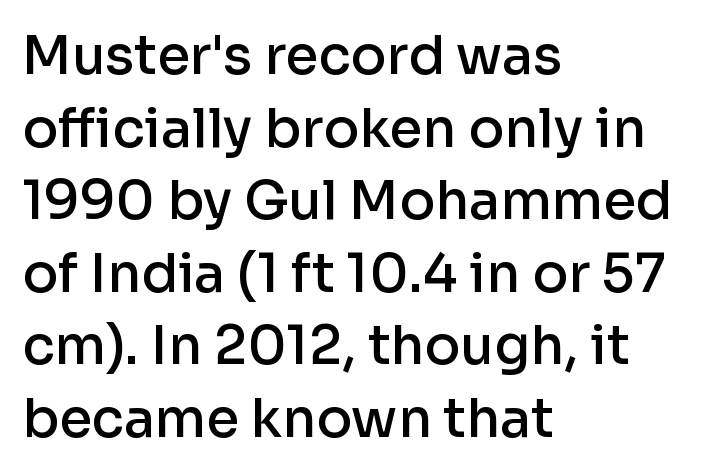
Q: Is the text bold? A: Semi-bold.
Q: Is the text italic (slanted)? A: No, it is upright.
Q: Is the typeface a serif or a sans-serif typeface? A: Sans-serif.
Q: Is the text underlined? A: No.
Q: How is the paragraph aligned? A: Left-aligned.
Q: Is the spacing between letters normal or unusually wide? A: Normal.
Q: Is the spacing between lines tight, normal or loose? A: Normal.
Q: Width (condensed, normal, or wide)? A: Normal.
Q: Stroke contrast? A: Low.
Q: x-height? A: Medium.
Q: Monospaced? A: No.
